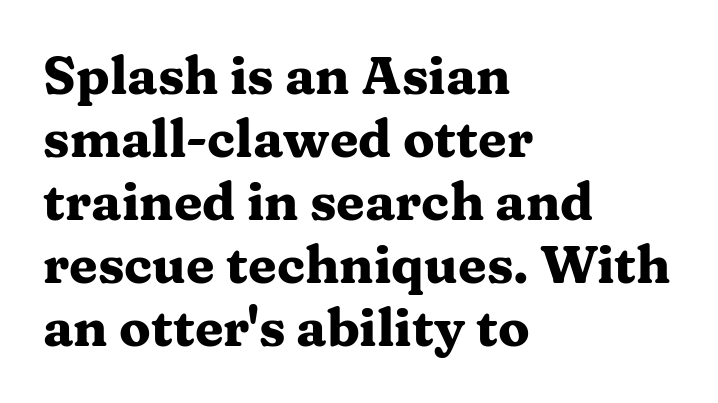
Q: Is the text bold? A: Yes.
Q: Is the text italic (slanted)? A: No, it is upright.
Q: Is the typeface a serif or a sans-serif typeface? A: Serif.
Q: Is the text underlined? A: No.
Q: How is the paragraph aligned? A: Left-aligned.
Q: Is the spacing between letters normal or unusually wide? A: Normal.
Q: Width (condensed, normal, or wide)? A: Wide.
Q: Stroke contrast? A: Medium.
Q: x-height? A: Medium.
Q: Monospaced? A: No.
